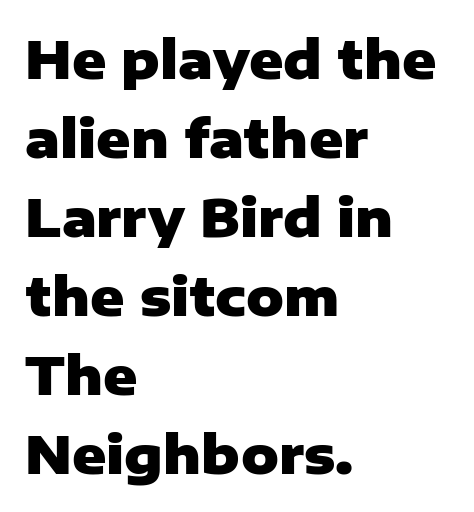
To sum up the face: it is a sans, with no serifs. Lines of text with bare space underneath. The gaps between neighbouring characters are ordinary and unremarkable. Proportional: the letters do not fall into vertical columns.
